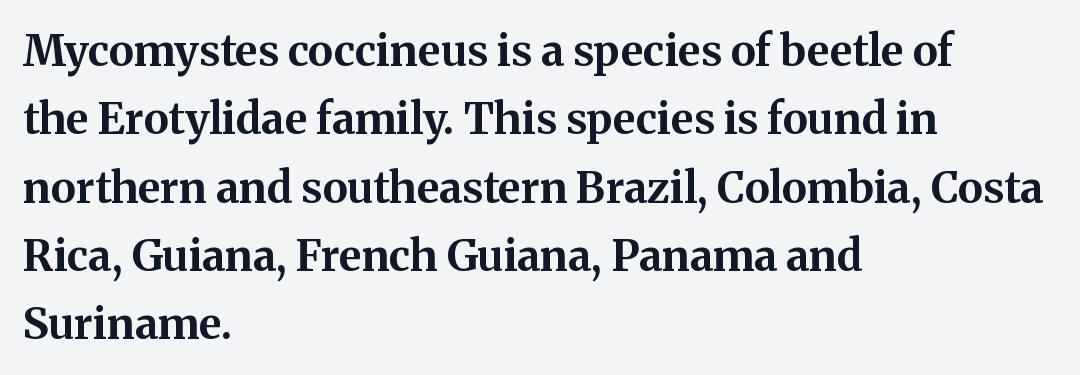
The image shows 43 px bold serif type, upright; set left-aligned, normal line spacing (1.59x), normal letter spacing, not underlined; medium stroke contrast and a medium x-height.
